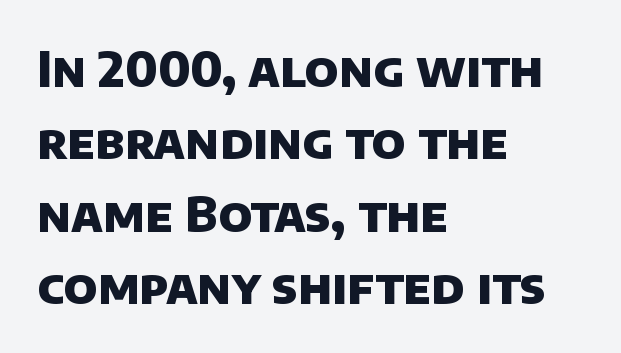
The image shows 48 px heavy sans-serif type; set left-aligned, normal line spacing (1.51x), normal letter spacing, not underlined; low stroke contrast and a large x-height.
